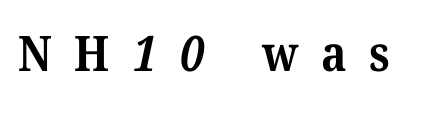
{"serif": "yes", "bold": "yes", "weight": "bold", "width": "normal", "stroke_contrast": "medium", "x_height": "medium", "monospaced": "no", "underline": "no", "letter_spacing": "wide", "letter_spacing_em": 0.46, "glyph_px": 49}
